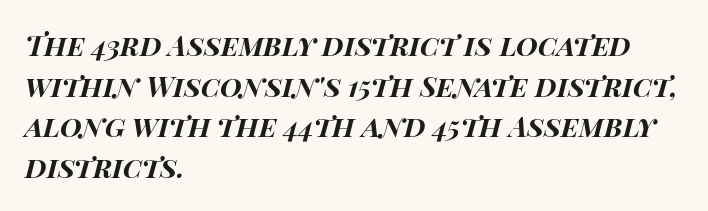
The image shows 28 px bold, wide type, italic (leaning right); set left-aligned, normal line spacing (1.45x), normal letter spacing, not underlined; high stroke contrast and a large x-height.
